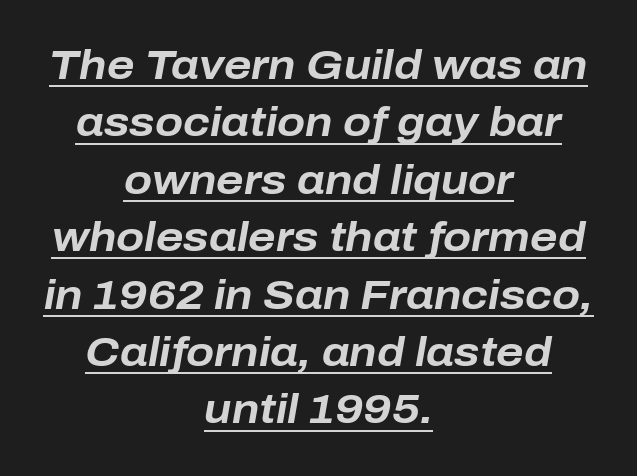
The image shows 41 px bold type, italic (leaning right); set centered, normal line spacing (1.4x), normal letter spacing, underlined; low stroke contrast and a medium x-height.
